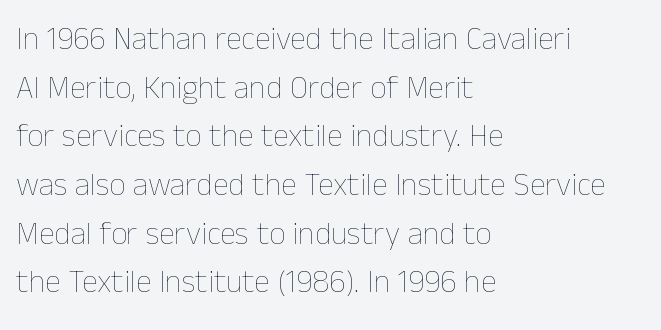
Q: Is the text bold? A: No.
Q: Is the text italic (slanted)? A: No, it is upright.
Q: Is the text underlined? A: No.
Q: How is the paragraph aligned? A: Left-aligned.
Q: Is the spacing between letters normal or unusually wide? A: Normal.
Q: Is the spacing between lines tight, normal or loose? A: Normal.
Q: Width (condensed, normal, or wide)? A: Normal.
Q: Stroke contrast? A: Low.
Q: x-height? A: Medium.
Q: Monospaced? A: No.
